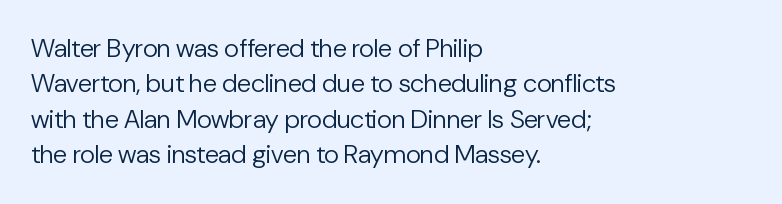
{"italic": "no", "bold": "no", "underline": "no", "align": "left", "line_spacing": "normal", "line_spacing_ratio": 1.36, "letter_spacing": "normal", "letter_spacing_em": 0.0, "glyph_px": 26}
